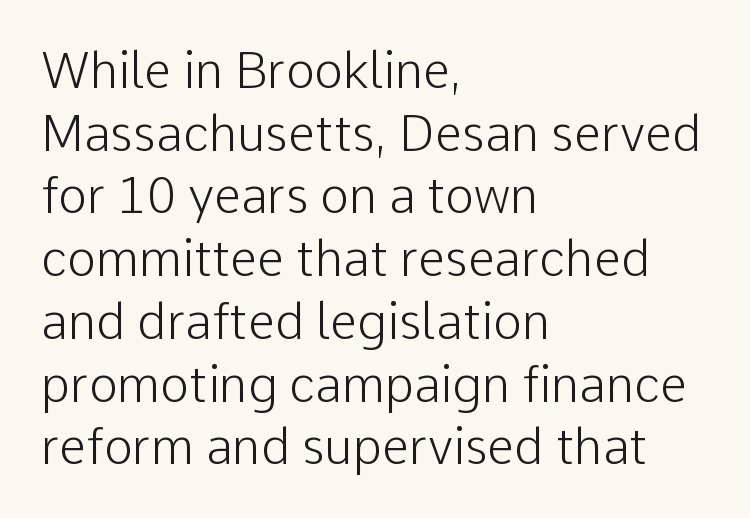
The image shows 49 px light sans-serif type, upright; set left-aligned, normal line spacing (1.28x), normal letter spacing, not underlined; low stroke contrast and a medium x-height.
